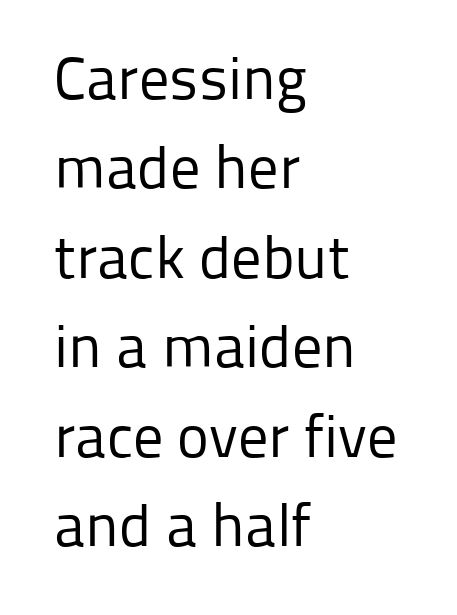
Each letter keeps its own natural width here, so spacing adapts to shape. Baseline-to-baseline distance is the conventional proportion of letter height. Words appear dense and cohesive because spacing is normal. Rule under the text: the space is simply empty. The lines are quadded left. The lettering stays uniformly vertical, giving the passage a roman look.
